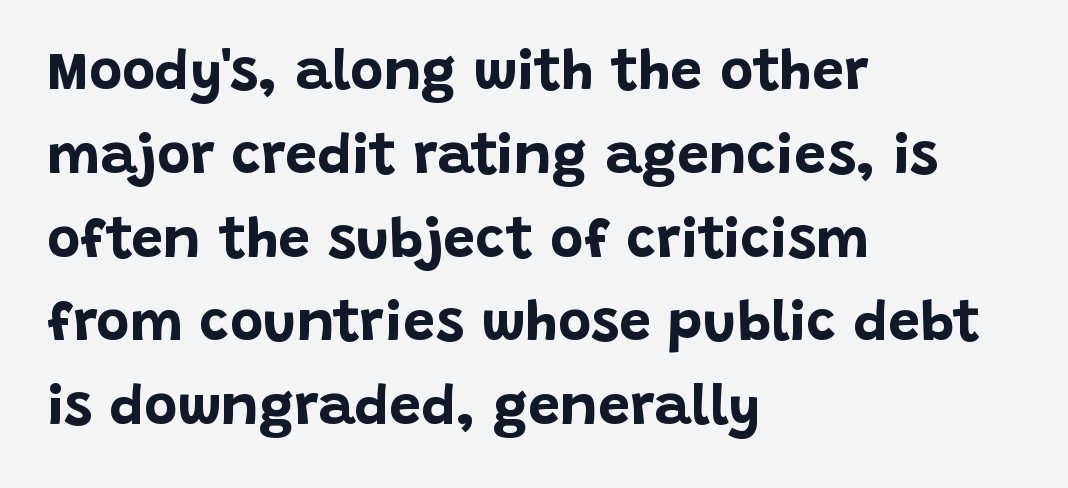
Q: Is the text bold? A: Yes.
Q: Is the text italic (slanted)? A: No, it is upright.
Q: Is the typeface a serif or a sans-serif typeface? A: Sans-serif.
Q: Is the text underlined? A: No.
Q: How is the paragraph aligned? A: Left-aligned.
Q: Is the spacing between letters normal or unusually wide? A: Normal.
Q: Is the spacing between lines tight, normal or loose? A: Normal.
Q: Width (condensed, normal, or wide)? A: Normal.
Q: Stroke contrast? A: Low.
Q: x-height? A: Large.
Q: Monospaced? A: No.
